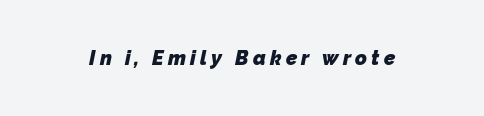
The letterforms stand isolated, each surrounded by extra space. The sample has been set heavy, in full bold. Only glyphs here, with clear space below each row.
